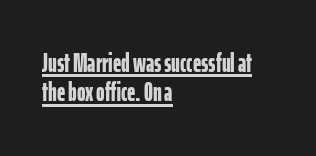
This rendering leaves character spacing at its baseline value. Layout note: lines flush left. Heavy, bold letterforms. Whoever set this chose condensed vertical rhythm over breathing room. This sample uses an upright cut, with every glyph sitting square on the baseline.
